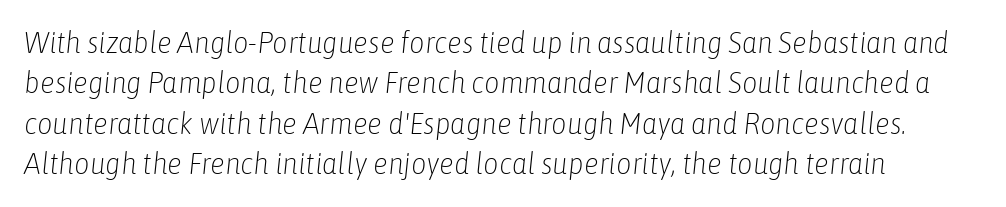
Honestly, the letter spacing is just normal — you wouldn't notice it. The letters advance in unequal steps, a hallmark of proportional type. The space directly below the letters is spotless. The text block is weighted toward the left margin, trailing off unevenly rightward. Characters are canted at an angle relative to the baseline's perpendicular.
